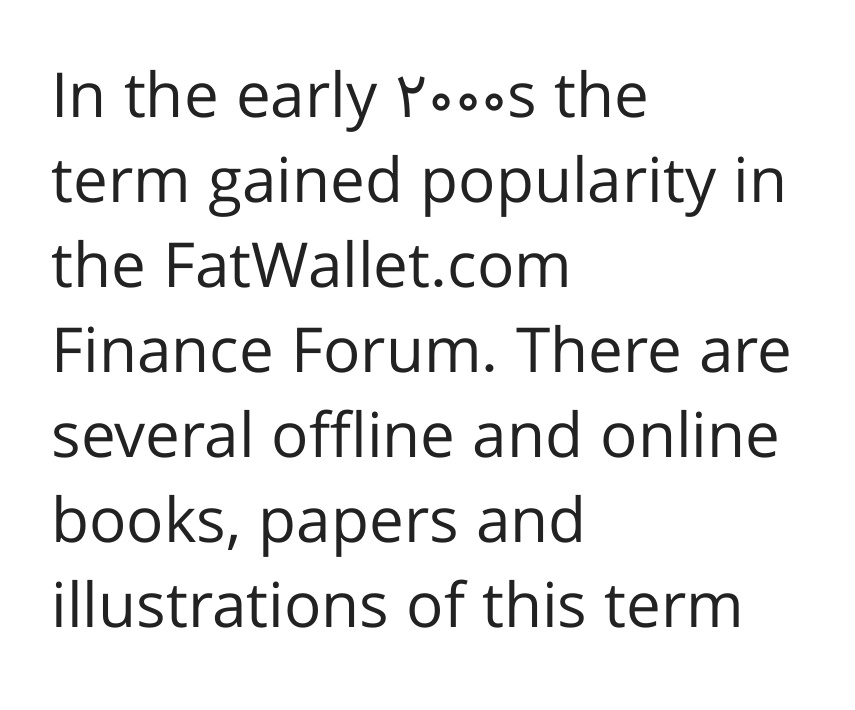
{"serif": "no", "italic": "no", "bold": "no", "weight": "regular", "width": "normal", "stroke_contrast": "low", "x_height": "medium", "monospaced": "no", "underline": "no", "align": "left", "line_spacing": "normal", "line_spacing_ratio": 1.37, "letter_spacing": "normal", "letter_spacing_em": 0.0, "glyph_px": 62}
